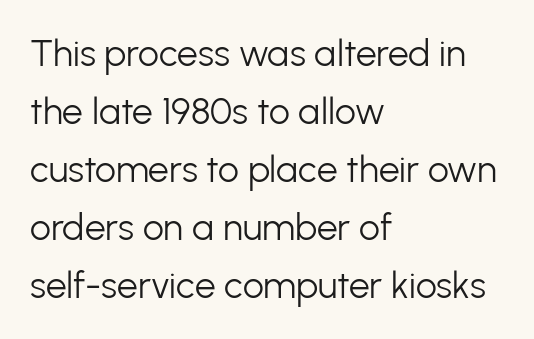
The image shows 37 px light sans-serif type, upright; set left-aligned, normal line spacing (1.57x), normal letter spacing, not underlined; low stroke contrast and a medium x-height.
